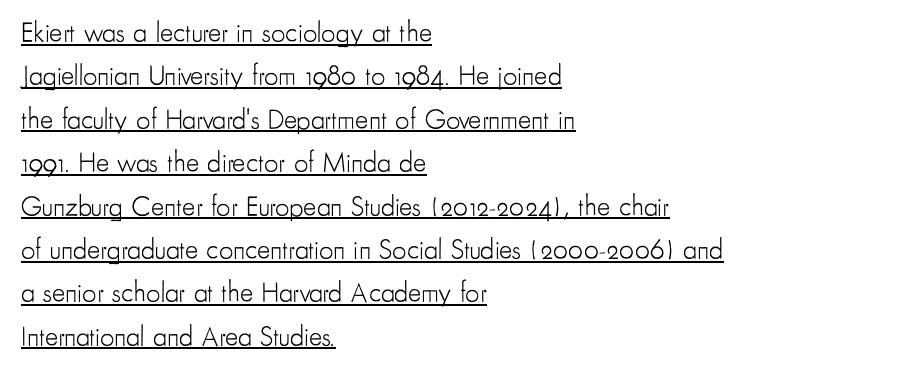
The image shows 28 px light, condensed sans-serif type, upright; set left-aligned, normal line spacing (1.55x), normal letter spacing, underlined; low stroke contrast and a small x-height.
